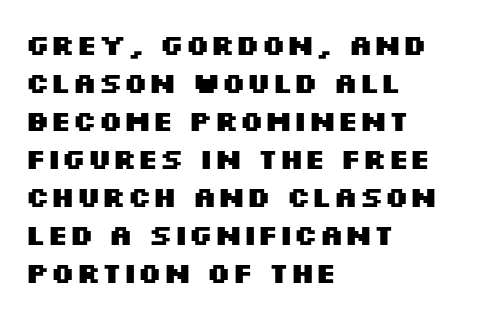
Q: Is the text bold? A: Yes.
Q: Is the text italic (slanted)? A: No, it is upright.
Q: Is the typeface a serif or a sans-serif typeface? A: Sans-serif.
Q: Is the text underlined? A: No.
Q: How is the paragraph aligned? A: Left-aligned.
Q: Is the spacing between letters normal or unusually wide? A: Normal.
Q: Is the spacing between lines tight, normal or loose? A: Normal.
Q: Width (condensed, normal, or wide)? A: Wide.
Q: Stroke contrast? A: Medium.
Q: x-height? A: Large.
Q: Monospaced? A: No.
